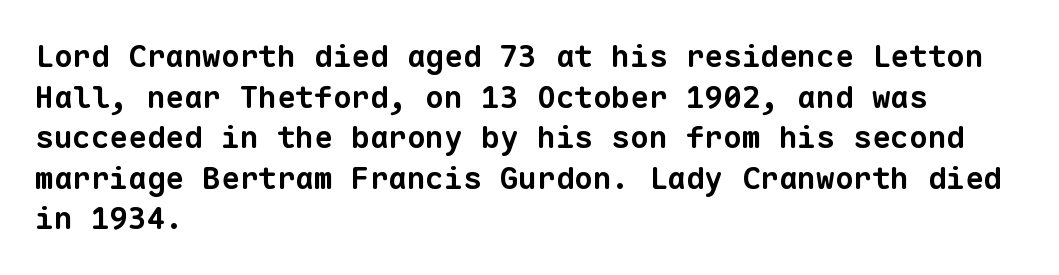
{"serif": "no", "bold": "yes", "weight": "bold", "width": "normal", "stroke_contrast": "low", "x_height": "medium", "monospaced": "yes", "underline": "no", "align": "left", "line_spacing": "normal", "line_spacing_ratio": 1.31, "letter_spacing": "normal", "letter_spacing_em": 0.0, "glyph_px": 31}
